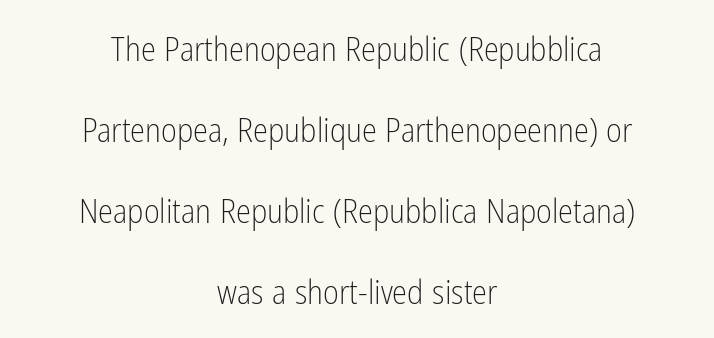
Q: Is the text bold? A: No.
Q: Is the text italic (slanted)? A: No, it is upright.
Q: Is the typeface a serif or a sans-serif typeface? A: Sans-serif.
Q: Is the text underlined? A: No.
Q: How is the paragraph aligned? A: Centered.
Q: Is the spacing between letters normal or unusually wide? A: Normal.
Q: Is the spacing between lines tight, normal or loose? A: Loose.
Q: Width (condensed, normal, or wide)? A: Condensed.
Q: Stroke contrast? A: Low.
Q: x-height? A: Medium.
Q: Monospaced? A: No.
